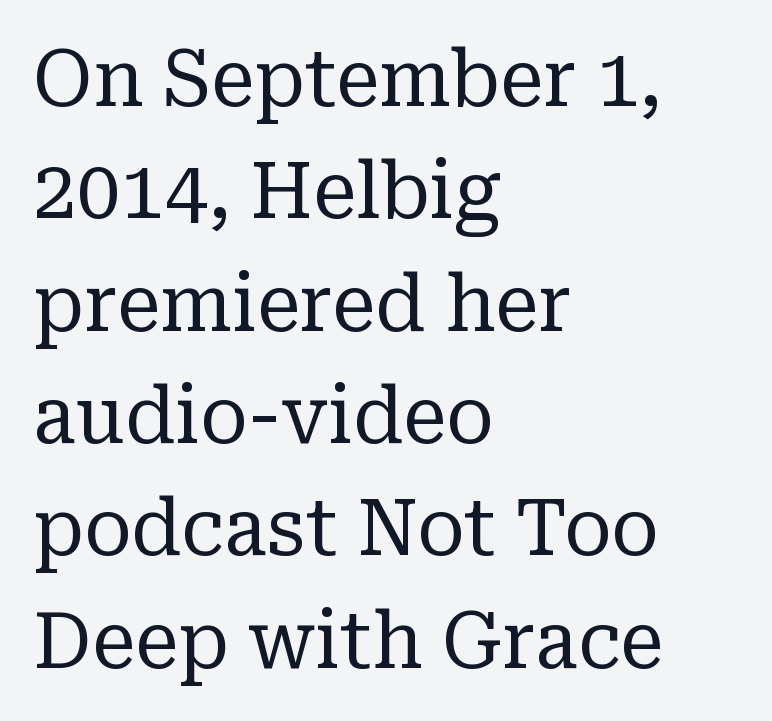
{"serif": "yes", "italic": "no", "bold": "no", "weight": "regular", "width": "normal", "stroke_contrast": "low", "x_height": "medium", "monospaced": "no", "underline": "no", "align": "left", "line_spacing": "normal", "line_spacing_ratio": 1.44, "letter_spacing": "normal", "letter_spacing_em": 0.0, "glyph_px": 78}
